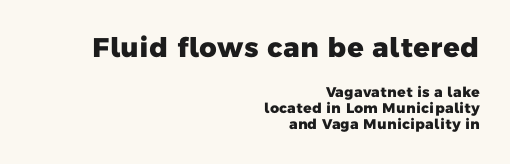
The rendering keeps characters at their native spacing. The sample has been set heavy, in full bold. Which margin do the lines hug? The right one — the left edge is uneven. Descenders hang freely into open space. A student would notice the top passage is typeset larger than what follows.
